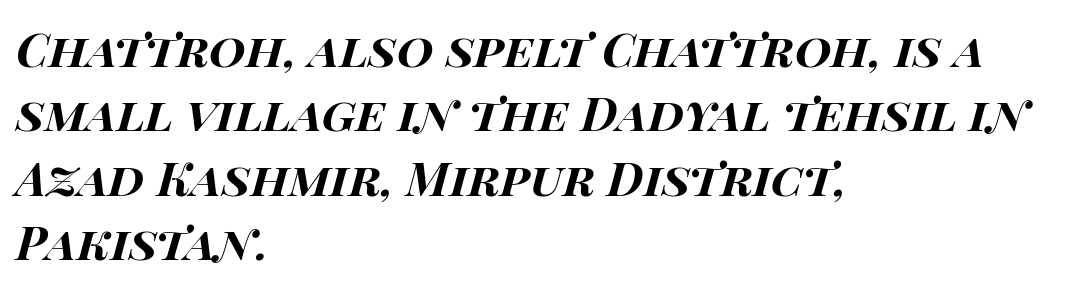
{"italic": "yes", "lean": "right", "slant_degrees": 14, "bold": "yes", "weight": "bold", "width": "wide", "stroke_contrast": "high", "x_height": "large", "monospaced": "no", "underline": "no", "align": "left", "line_spacing": "normal", "line_spacing_ratio": 1.37, "letter_spacing": "normal", "letter_spacing_em": 0.0, "glyph_px": 47}
